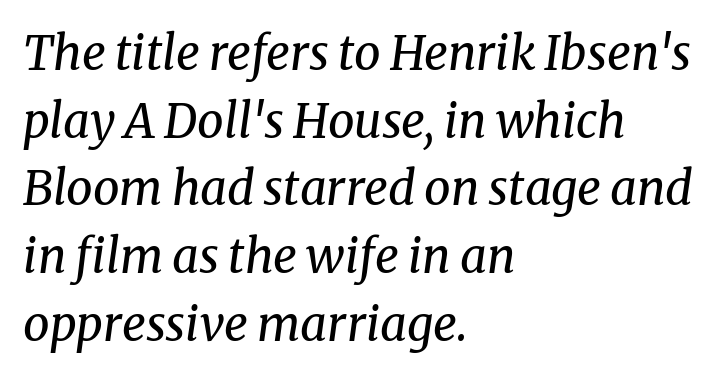
{"serif": "yes", "italic": "yes", "lean": "right", "slant_degrees": 8, "bold": "no", "weight": "regular", "width": "normal", "stroke_contrast": "medium", "x_height": "medium", "monospaced": "no", "underline": "no", "align": "left", "line_spacing": "normal", "line_spacing_ratio": 1.44, "letter_spacing": "normal", "letter_spacing_em": 0.0, "glyph_px": 47}
